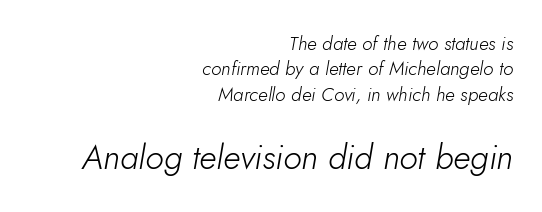
{"italic": "yes", "lean": "right", "slant_degrees": 5, "bold": "no", "weight": "light", "width": "normal", "stroke_contrast": "low", "x_height": "small", "monospaced": "no", "underline": "no", "align": "right", "line_spacing": "normal", "line_spacing_ratio": 1.33, "letter_spacing": "normal", "letter_spacing_em": 0.0, "larger_block": "second", "size_ratio": 1.79, "glyph_px": 34}
